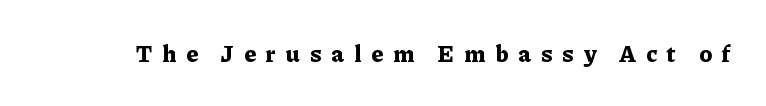
Q: Is the text bold? A: Yes.
Q: Is the text italic (slanted)? A: No, it is upright.
Q: Is the text underlined? A: No.
Q: Is the spacing between letters normal or unusually wide? A: Unusually wide.
